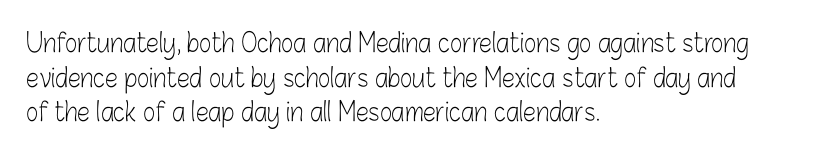
No chunkiness to these letters — they're not bold. A classic flush-left, rag-right setting is used for this passage. One glance says typical: line gaps are just what's usual. The letters sit at their default tracking, neither squeezed nor spread.
